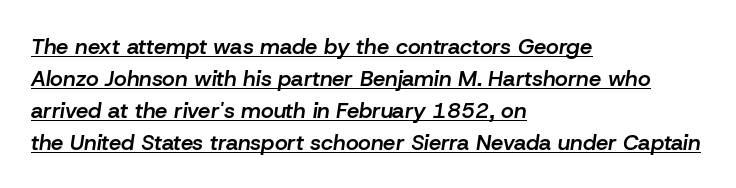
Underlined type. These lines are set flush left with a ragged right edge. Quick note: interline space is typical. This sample uses an oblique cut, with every glyph tilted off the vertical. A typesetter would call this zero additional tracking. I'd describe the lettering as semibold — firm but not a full bold.
